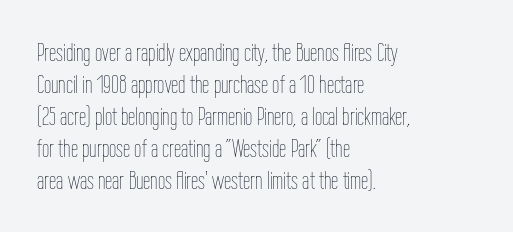
The passage shown is not underscored anywhere. Words appear dense and cohesive because spacing is normal. Alignment: flush left. Unlike italic type, these characters show no tilt at all.
